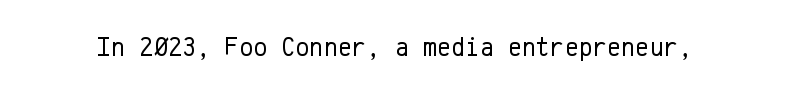
The image shows 27 px text type, upright; set normal letter spacing, not underlined.
